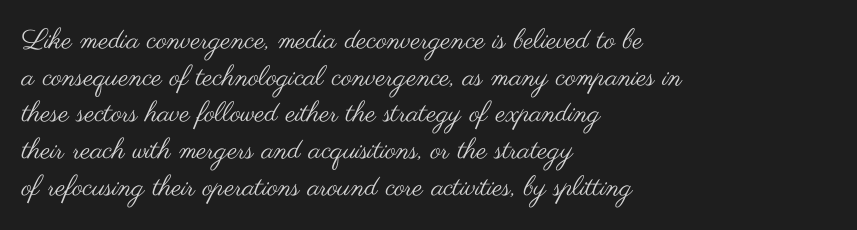
Nothing heavy about these letters — not bold at all. Left-aligned paragraph, ragged on the right. Unmarked baselines from the first word to the last.
